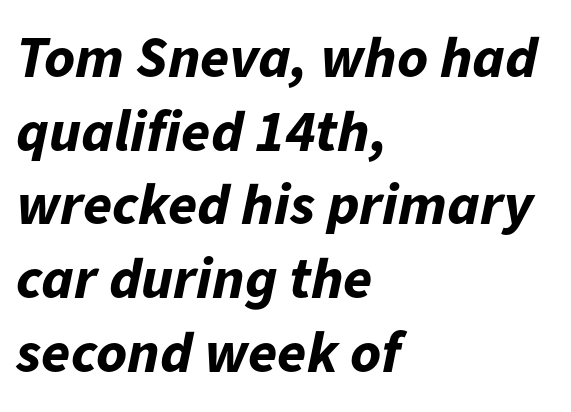
Vertical spacing — default. Characters follow at the spacing the type designer built in. Every row of glyphs begins at an identical x-position on the left. The strokes are fattened all the way to bold.
